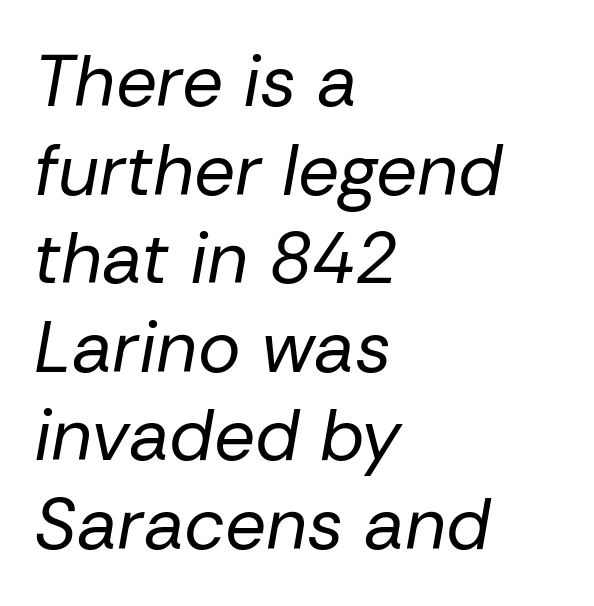
{"italic": "yes", "lean": "right", "slant_degrees": 10, "bold": "no", "weight": "regular", "width": "normal", "stroke_contrast": "low", "x_height": "medium", "monospaced": "no", "underline": "no", "align": "left", "line_spacing_ratio": 1.23, "letter_spacing": "normal", "letter_spacing_em": 0.0, "glyph_px": 72}
